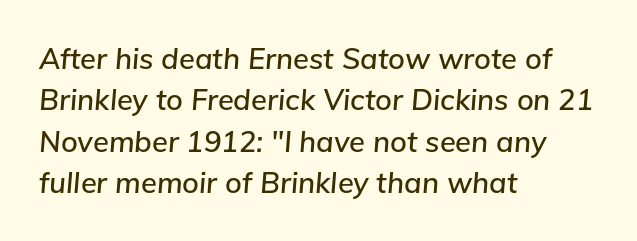
The image shows 29 px text type, italic (leaning right); set left-aligned, normal line spacing (1.43x), normal letter spacing, not underlined; low stroke contrast and a medium x-height.
